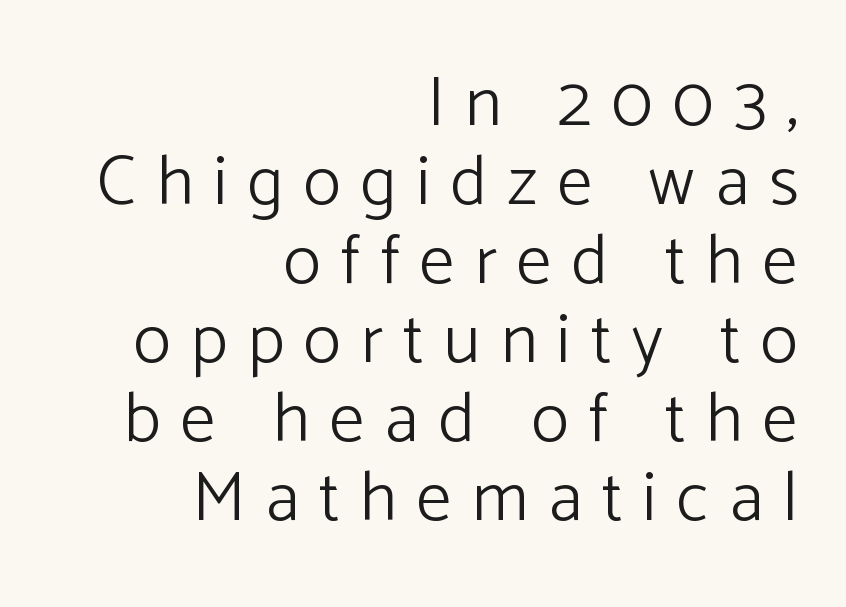
The designer went with a sans here, leaving each stem footless. Which margin do the lines hug? The right one — the left edge is uneven. Do the characters align in a grid? No, the font is proportional. This is roman type, the default non-slanted kind. Honestly, the letter spacing is so wide it's the main thing you notice. Plain, unruled lines of type.
